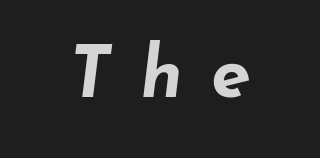
The image shows 72 px bold, wide type, italic (leaning right); set unusually wide letter spacing (+0.39 em), not underlined; low stroke contrast and a small x-height.
